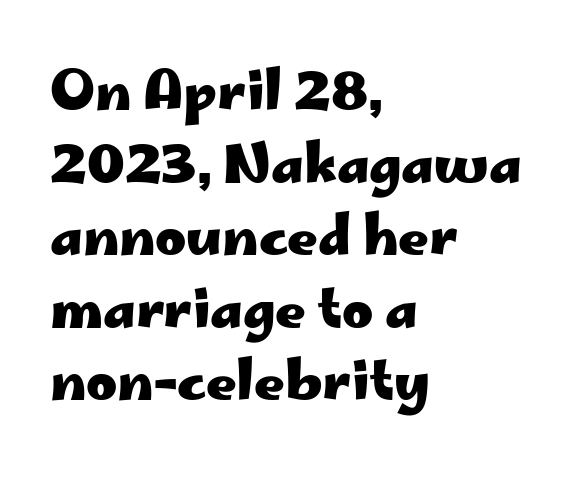
The image shows 53 px heavy, wide sans-serif type, upright; set left-aligned, normal line spacing (1.37x), normal letter spacing, not underlined; low stroke contrast and a small x-height.
